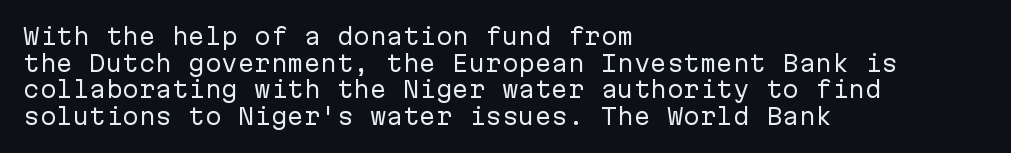
Q: Is the text bold? A: No.
Q: Is the text italic (slanted)? A: No, it is upright.
Q: Is the text underlined? A: No.
Q: How is the paragraph aligned? A: Left-aligned.
Q: Is the spacing between letters normal or unusually wide? A: Normal.
